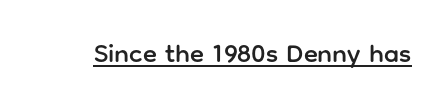
Posture: vertical. Is the letter spacing exaggerated? No — it looks like the ordinary default. These characters rest on top of a visible drawn line.
